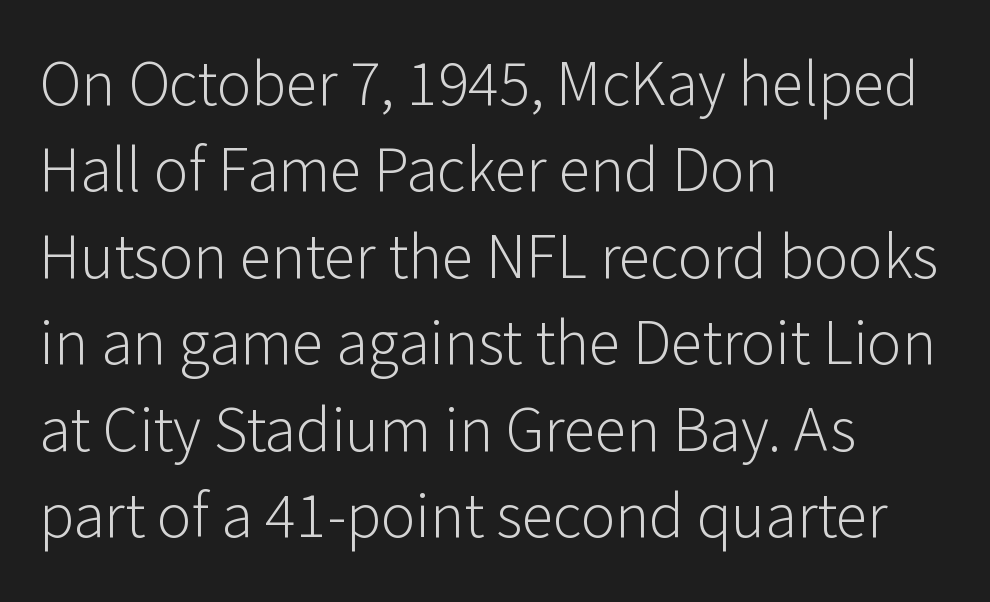
Q: Is the text bold? A: No.
Q: Is the text italic (slanted)? A: No, it is upright.
Q: Is the typeface a serif or a sans-serif typeface? A: Sans-serif.
Q: Is the text underlined? A: No.
Q: How is the paragraph aligned? A: Left-aligned.
Q: Is the spacing between letters normal or unusually wide? A: Normal.
Q: Is the spacing between lines tight, normal or loose? A: Normal.
Q: Width (condensed, normal, or wide)? A: Normal.
Q: Stroke contrast? A: Low.
Q: x-height? A: Medium.
Q: Monospaced? A: No.
